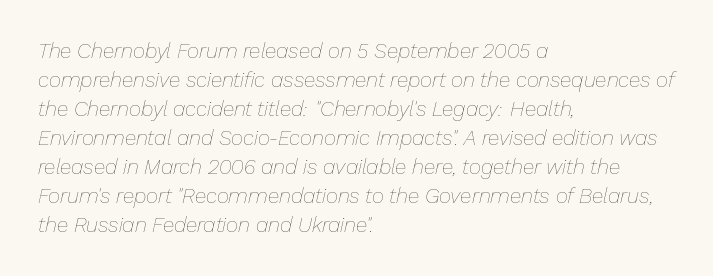
The strip under each line holds only bare page. No heavy texture on the line: the type isn't bold. Honestly, the row spacing looks completely unremarkable. The rendering keeps characters at their native spacing. The face used here has a pronounced slope to its letters.
